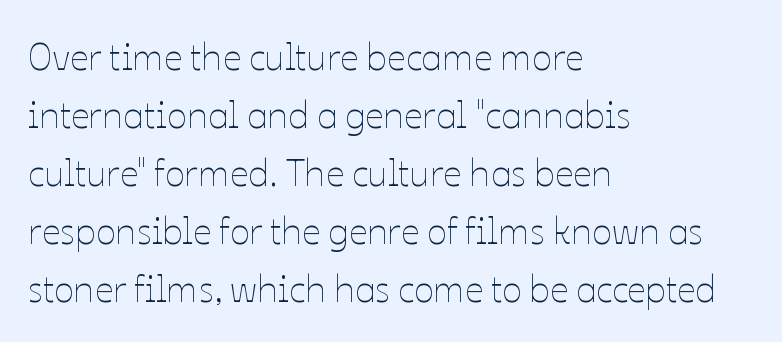
{"italic": "no", "bold": "no", "weight": "thin", "width": "normal", "stroke_contrast": "low", "x_height": "medium", "monospaced": "no", "underline": "no", "align": "left", "line_spacing": "normal", "line_spacing_ratio": 1.57, "letter_spacing": "normal", "letter_spacing_em": 0.0, "glyph_px": 37}
